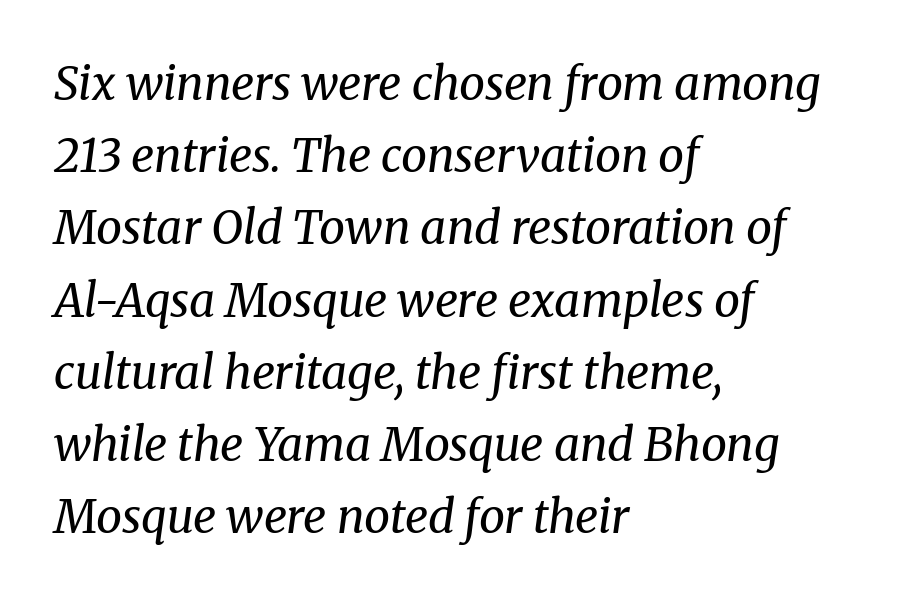
Q: Is the text bold? A: No.
Q: Is the text italic (slanted)? A: Yes, it leans right by about 8 degrees.
Q: Is the typeface a serif or a sans-serif typeface? A: Serif.
Q: Is the text underlined? A: No.
Q: How is the paragraph aligned? A: Left-aligned.
Q: Is the spacing between letters normal or unusually wide? A: Normal.
Q: Is the spacing between lines tight, normal or loose? A: Normal.
Q: Width (condensed, normal, or wide)? A: Normal.
Q: Stroke contrast? A: Medium.
Q: x-height? A: Medium.
Q: Monospaced? A: No.
